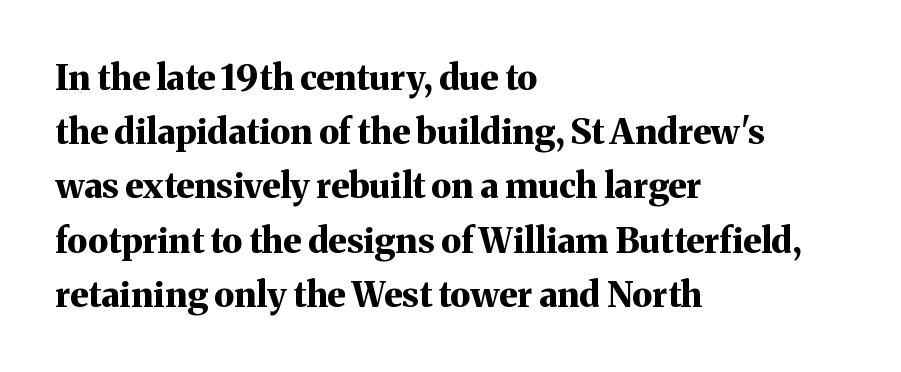
The image shows 35 px bold serif type, upright; set left-aligned, normal line spacing (1.55x), normal letter spacing, not underlined; medium stroke contrast and a medium x-height.
